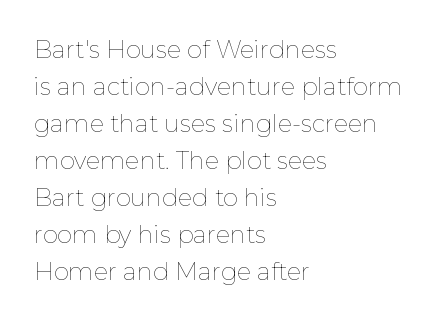
Q: Is the text bold? A: No.
Q: Is the text italic (slanted)? A: No, it is upright.
Q: Is the text underlined? A: No.
Q: How is the paragraph aligned? A: Left-aligned.
Q: Is the spacing between letters normal or unusually wide? A: Normal.
Q: Is the spacing between lines tight, normal or loose? A: Normal.
